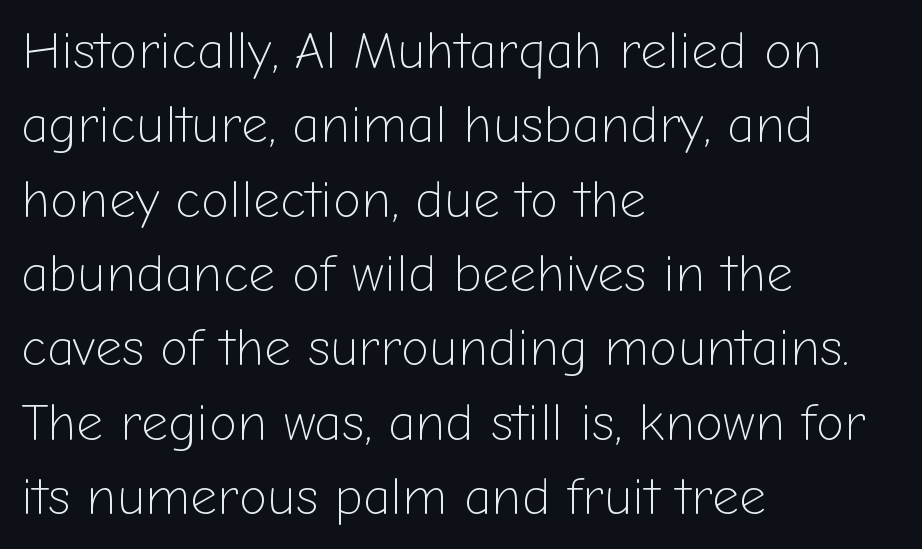
The compositor pushed each line to the left boundary. Each word holds together tightly as a unit, with standard inter-letter gaps. Check where the strokes stop: nothing finishes them off — pure sans. The area under the type is left untouched.
